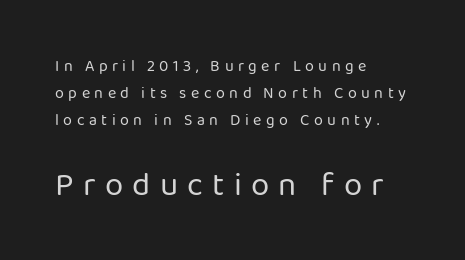
Spacing verdict: proportional, widths tailored to each character. No word sits above an underline. Reading top to bottom, the characters get bigger at the block break. One-word summary of the alignment: left. The typeface chosen for these lines omits serifs. What stands out about the letter spacing? Its width — letters are far apart.
